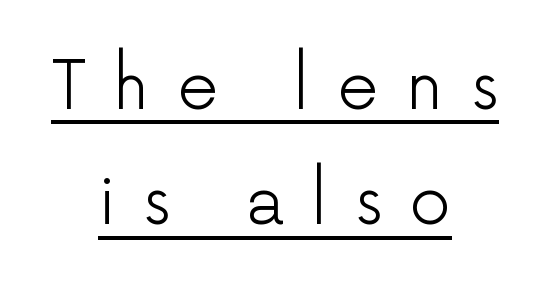
Heaviness? Minimal to ordinary, like unemphasized prose. What stands out about the letter spacing? Its width — letters are far apart. Do the letters lean? They stand straight. Layout note: lines centered. Does the type have serifs? No, each stem ends abruptly. Think of a printed novel: that variable character pitch is what you see here.
